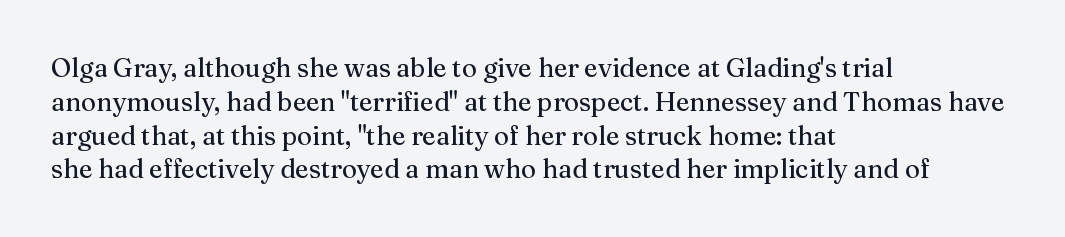
Descenders are the only things crossing below the line. Vertical strokes here are truly vertical. Compared with typical paragraphs, the rows here are spaced about the same. The setting favours the left margin, as ordinary paragraphs usually do.
